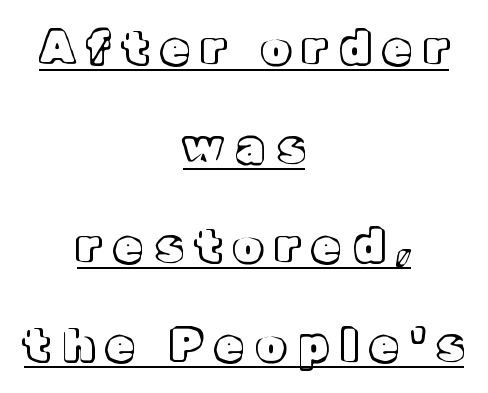
{"italic": "no", "width": "normal", "x_height": "medium", "monospaced": "no", "underline": "yes", "align": "center", "line_spacing": "loose", "line_spacing_ratio": 2.2, "letter_spacing": "wide", "letter_spacing_em": 0.3, "glyph_px": 45}
